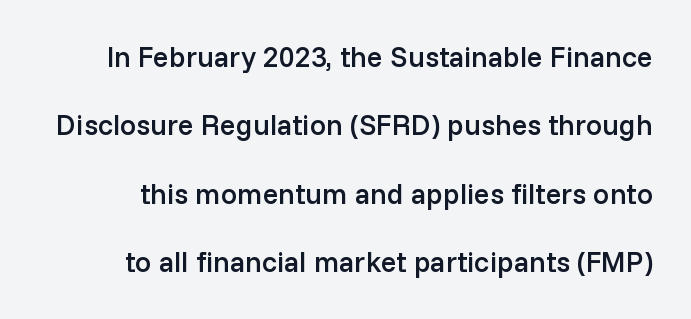
{"serif": "no", "italic": "no", "bold": "semi", "weight": "semibold", "width": "normal", "stroke_contrast": "low", "x_height": "medium", "monospaced": "no", "underline": "no", "line_spacing": "loose", "line_spacing_ratio": 2.36, "letter_spacing": "normal", "letter_spacing_em": 0.0, "glyph_px": 29}
